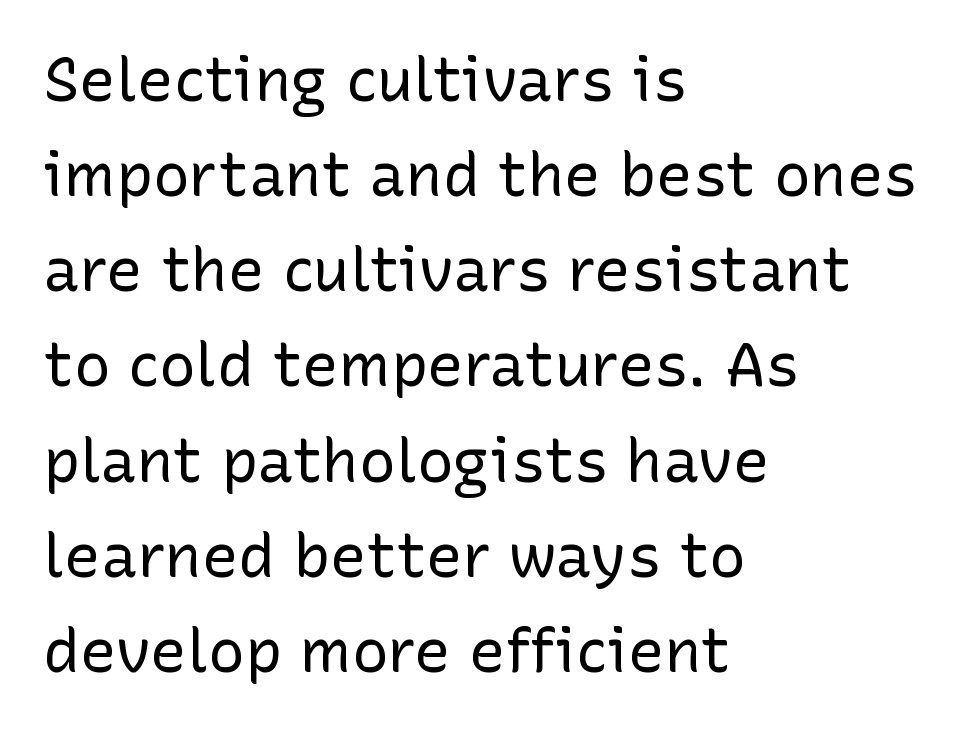
The image shows 61 px regular-weight sans-serif type, upright; set left-aligned, normal line spacing (1.56x), normal letter spacing, not underlined; low stroke contrast and a medium x-height.
